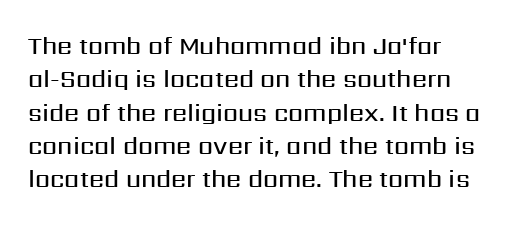
Students, note that the glyphs here touch the page at normal intervals. Rule under the text: the space is simply empty. The typesetting leans somewhat heavy: a semibold. Rendered with straight, roman letterforms.
